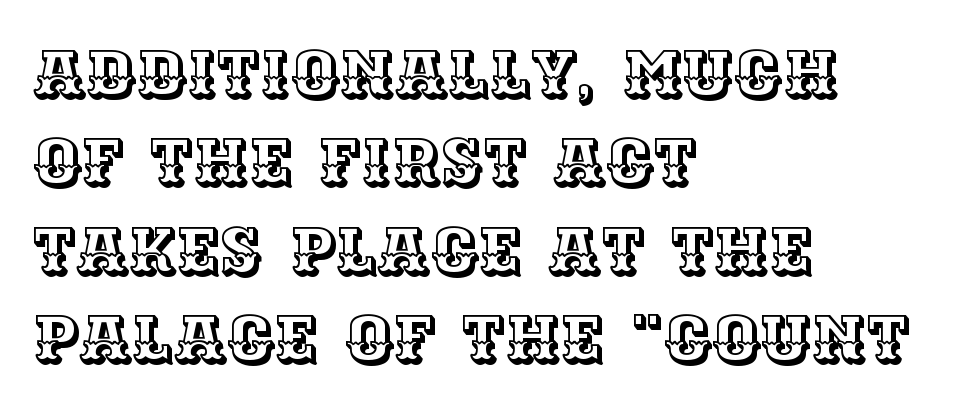
Caption: standard tracking, unaltered. Unlike italic type, these characters show no tilt at all. Each letter keeps its own natural width here, so spacing adapts to shape. The rendering anchors every line to the left-hand side. The specimen omits any rule beneath the text block's lines.
